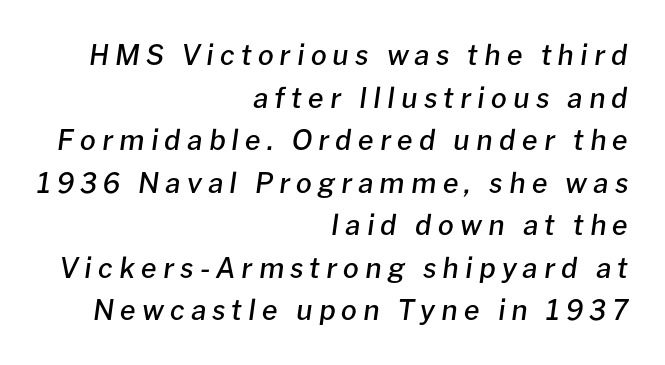
{"italic": "yes", "lean": "right", "slant_degrees": 8, "bold": "semi", "weight": "semibold", "width": "normal", "stroke_contrast": "low", "x_height": "medium", "monospaced": "no", "underline": "no", "align": "right", "line_spacing": "normal", "line_spacing_ratio": 1.52, "letter_spacing": "wide", "letter_spacing_em": 0.22, "glyph_px": 28}
